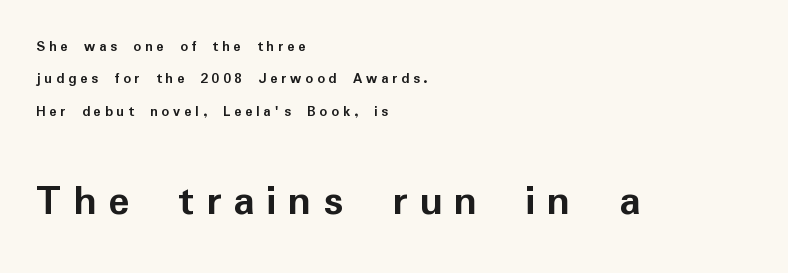
Q: Is the text bold? A: Yes.
Q: Is the text italic (slanted)? A: No, it is upright.
Q: Is the typeface a serif or a sans-serif typeface? A: Sans-serif.
Q: Is the text underlined? A: No.
Q: How is the paragraph aligned? A: Left-aligned.
Q: Is the spacing between letters normal or unusually wide? A: Unusually wide.
Q: Is the spacing between lines tight, normal or loose? A: Loose.
Q: Which block of text is set in a larger size, the first (top) or the second (bottom)? A: The second (bottom) one.
Q: Width (condensed, normal, or wide)? A: Normal.
Q: Stroke contrast? A: Low.
Q: x-height? A: Medium.
Q: Monospaced? A: No.
